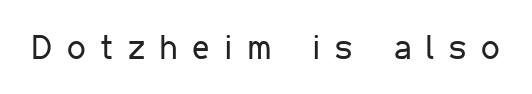
{"serif": "no", "italic": "no", "bold": "no", "weight": "regular", "width": "condensed", "stroke_contrast": "low", "x_height": "medium", "monospaced": "no", "underline": "no", "letter_spacing": "wide", "letter_spacing_em": 0.45, "glyph_px": 33}
